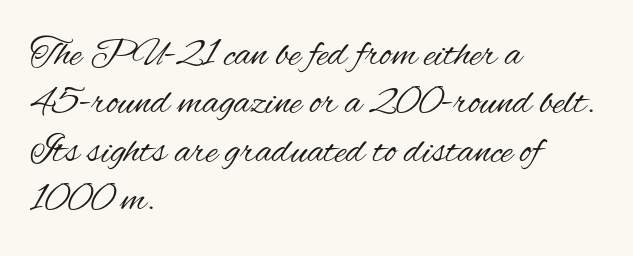
{"serif": "no", "bold": "no", "weight": "regular", "width": "condensed", "stroke_contrast": "medium", "x_height": "small", "monospaced": "no", "underline": "no", "align": "left", "line_spacing_ratio": 1.21, "letter_spacing": "normal", "letter_spacing_em": 0.0, "glyph_px": 40}
